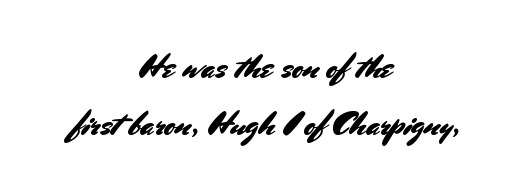
Q: Is the text italic (slanted)? A: Yes.
Q: Is the typeface a serif or a sans-serif typeface? A: Sans-serif.
Q: Is the text underlined? A: No.
Q: How is the paragraph aligned? A: Centered.
Q: Is the spacing between letters normal or unusually wide? A: Normal.
Q: Is the spacing between lines tight, normal or loose? A: Normal.
Q: Width (condensed, normal, or wide)? A: Normal.
Q: Stroke contrast? A: Medium.
Q: x-height? A: Small.
Q: Monospaced? A: No.
